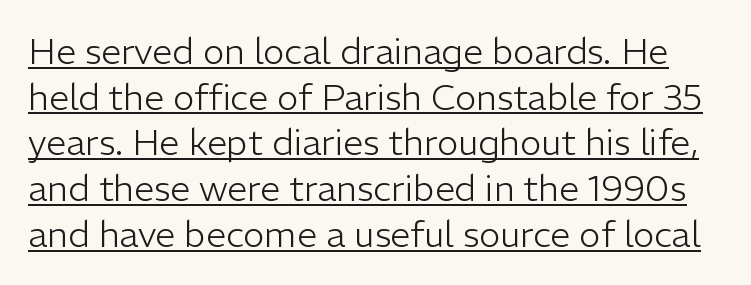
The image shows 36 px light sans-serif type, upright; set normal line spacing (1.27x), normal letter spacing, underlined; low stroke contrast and a medium x-height.
